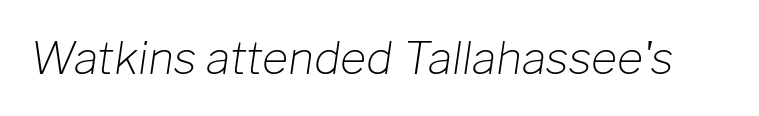
Inter-character spacing is left at the font's built-in metrics. If you drew a line through each stem, it would be angled. Counters stay open thanks to moderate or lighter strokes. Character widths vary here, with narrow letters taking less room than wide ones. The strip under each line holds only bare page.
